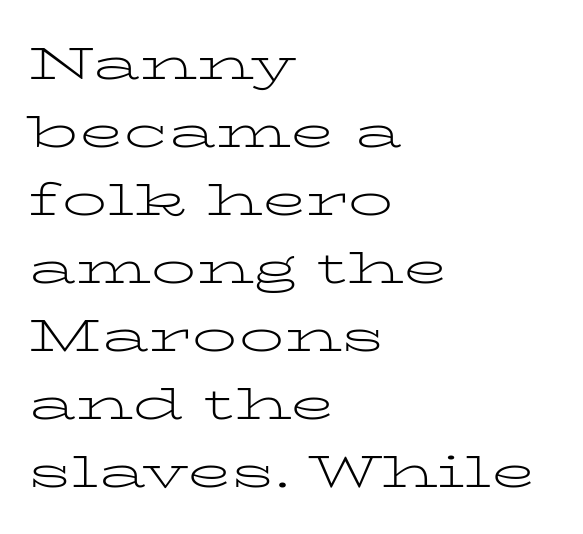
Glance below the letters and you will spot only blank space. This rendering employs a face with finishing strokes, i.e., a serif. The passage shown is typed in a proportional face where columns would drift. Bold? No — there's no thickening of the strokes. These lines are set flush left with a ragged right edge.
